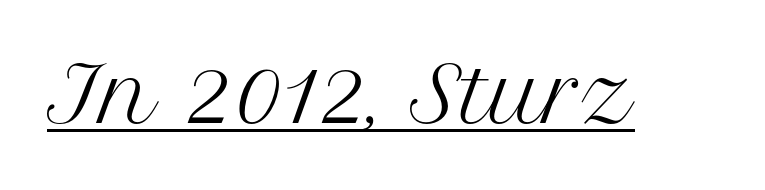
The image shows 76 px regular-weight serif type; set normal letter spacing, underlined; medium stroke contrast and a medium x-height.
